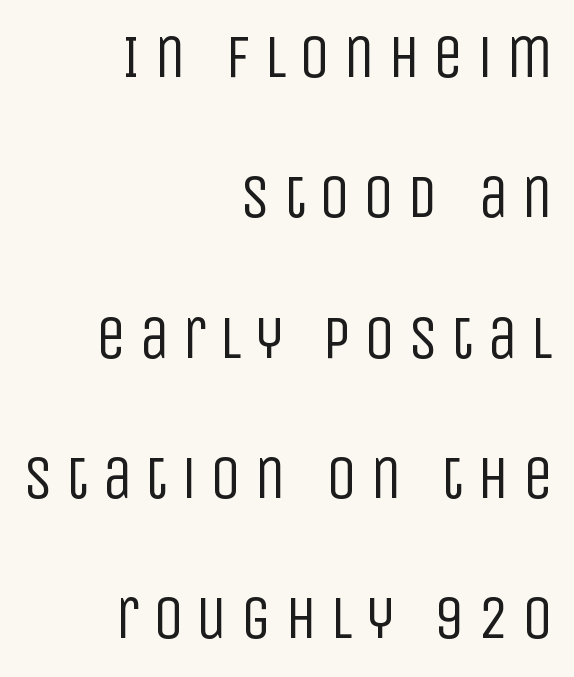
Successive baselines arrive slowly, with a big drop between each. Counters stay open thanks to moderate or lighter strokes. Tall strokes in this sample are plumb rather than angled. Is this a fixed-width face? No — the glyphs have proportional, varying widths. A flush-right, rag-left setting is used for this passage.
